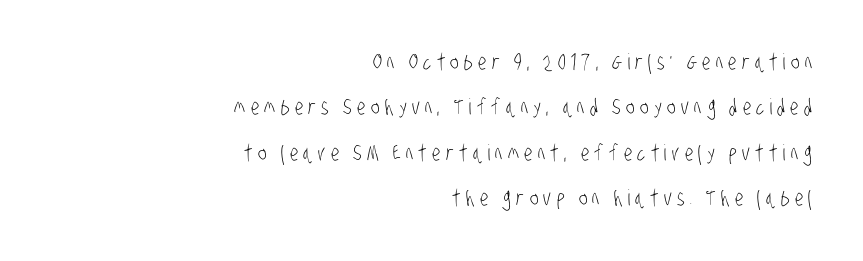
Q: Is the text bold? A: No.
Q: Is the text underlined? A: No.
Q: How is the paragraph aligned? A: Right-aligned.
Q: Is the spacing between letters normal or unusually wide? A: Unusually wide.
Q: Is the spacing between lines tight, normal or loose? A: Loose.
